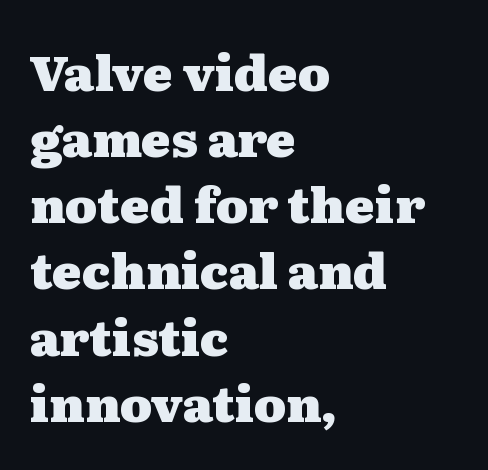
The image shows 49 px heavy, wide serif type, upright; set left-aligned, normal line spacing (1.35x), normal letter spacing, not underlined; medium stroke contrast and a medium x-height.
